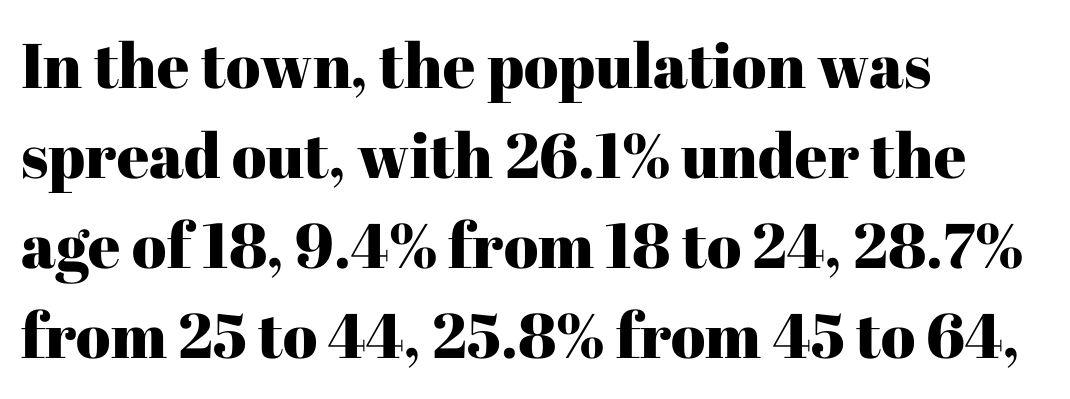
{"serif": "yes", "italic": "no", "width": "normal", "stroke_contrast": "high", "x_height": "medium", "monospaced": "no", "underline": "no", "align": "left", "line_spacing": "normal", "line_spacing_ratio": 1.43, "letter_spacing": "normal", "letter_spacing_em": 0.0, "glyph_px": 63}
